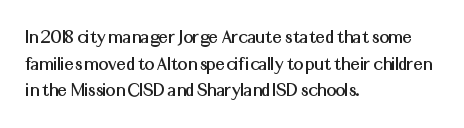
Q: Is the text italic (slanted)? A: No, it is upright.
Q: Is the text underlined? A: No.
Q: How is the paragraph aligned? A: Left-aligned.
Q: Is the spacing between letters normal or unusually wide? A: Normal.
Q: Is the spacing between lines tight, normal or loose? A: Normal.
